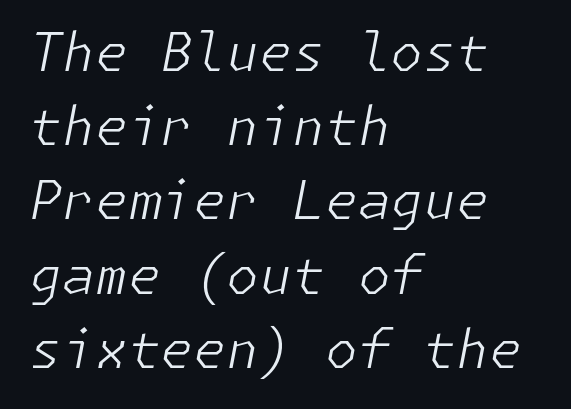
The image shows 53 px light type, italic (leaning right); set left-aligned, normal line spacing (1.4x), normal letter spacing, not underlined; low stroke contrast and a medium x-height.
